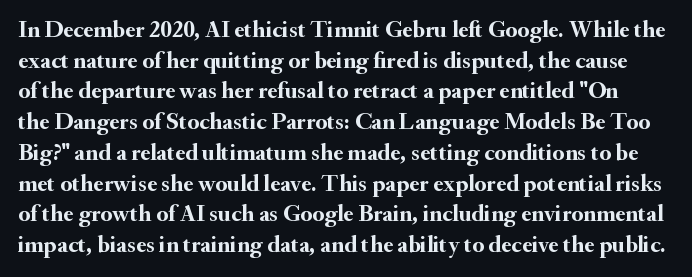
{"italic": "no", "bold": "yes", "underline": "no", "line_spacing": "normal", "line_spacing_ratio": 1.28, "letter_spacing": "normal", "letter_spacing_em": 0.0, "glyph_px": 24}
